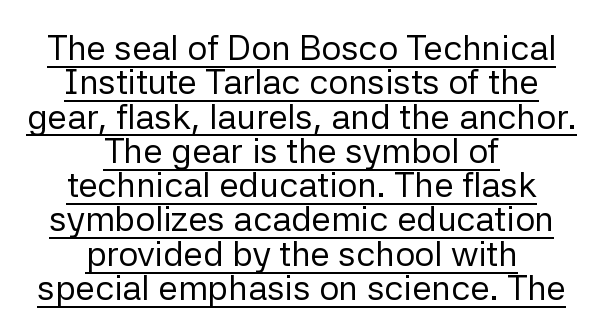
Q: Is the text bold? A: No.
Q: Is the text italic (slanted)? A: No, it is upright.
Q: Is the typeface a serif or a sans-serif typeface? A: Sans-serif.
Q: Is the text underlined? A: Yes.
Q: How is the paragraph aligned? A: Centered.
Q: Is the spacing between letters normal or unusually wide? A: Normal.
Q: Is the spacing between lines tight, normal or loose? A: Tight.
Q: Width (condensed, normal, or wide)? A: Normal.
Q: Stroke contrast? A: Low.
Q: x-height? A: Medium.
Q: Monospaced? A: No.
